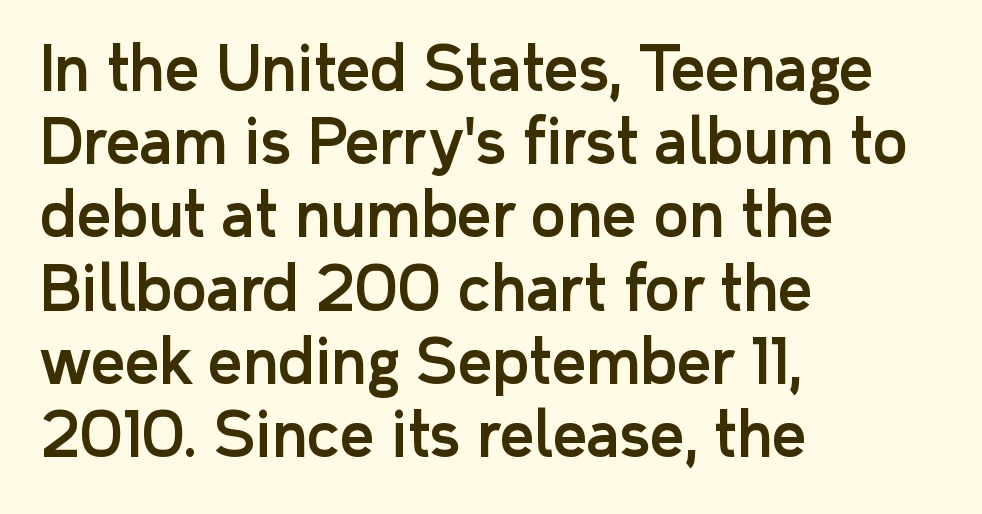
{"serif": "no", "italic": "no", "width": "normal", "stroke_contrast": "low", "x_height": "medium", "monospaced": "no", "underline": "no", "align": "left", "line_spacing_ratio": 1.22, "letter_spacing": "normal", "letter_spacing_em": 0.0, "glyph_px": 60}
